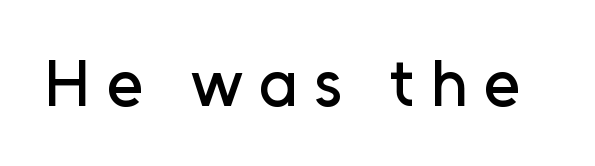
Q: Is the text italic (slanted)? A: No, it is upright.
Q: Is the typeface a serif or a sans-serif typeface? A: Sans-serif.
Q: Is the text underlined? A: No.
Q: Is the spacing between letters normal or unusually wide? A: Unusually wide.
Q: Width (condensed, normal, or wide)? A: Normal.
Q: Stroke contrast? A: Low.
Q: x-height? A: Medium.
Q: Monospaced? A: No.
